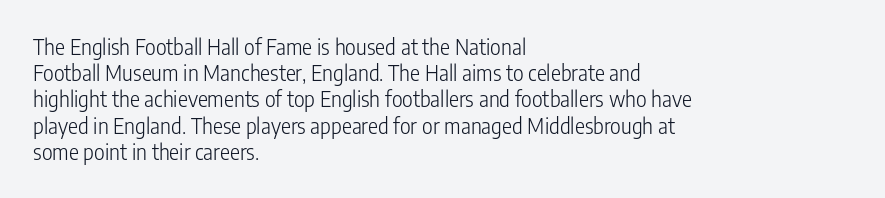
Q: Is the text bold? A: No.
Q: Is the text italic (slanted)? A: No, it is upright.
Q: Is the text underlined? A: No.
Q: How is the paragraph aligned? A: Left-aligned.
Q: Is the spacing between letters normal or unusually wide? A: Normal.
Q: Is the spacing between lines tight, normal or loose? A: Normal.
